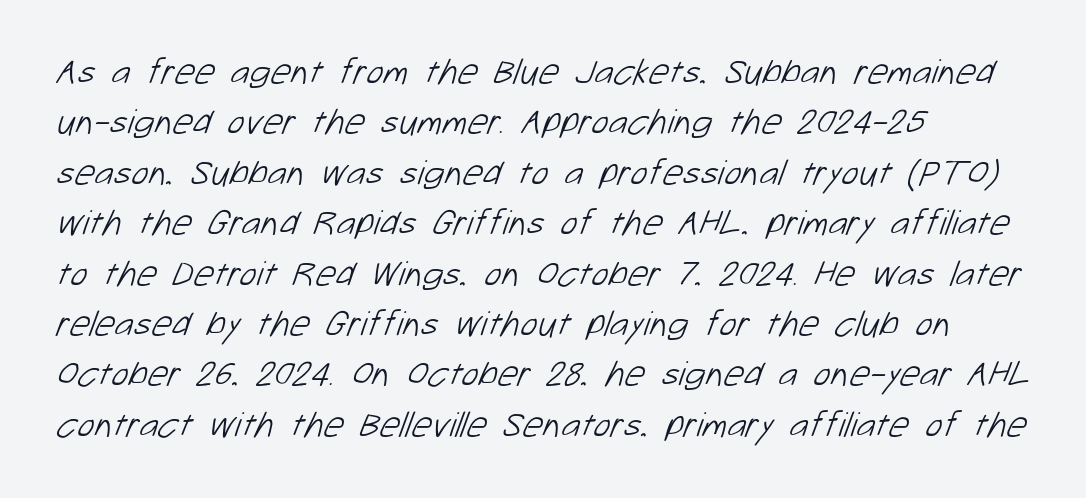
Q: Is the text bold? A: No.
Q: Is the typeface a serif or a sans-serif typeface? A: Sans-serif.
Q: Is the text underlined? A: No.
Q: How is the paragraph aligned? A: Left-aligned.
Q: Is the spacing between letters normal or unusually wide? A: Normal.
Q: Is the spacing between lines tight, normal or loose? A: Normal.
Q: Width (condensed, normal, or wide)? A: Normal.
Q: Stroke contrast? A: Low.
Q: x-height? A: Medium.
Q: Monospaced? A: No.
